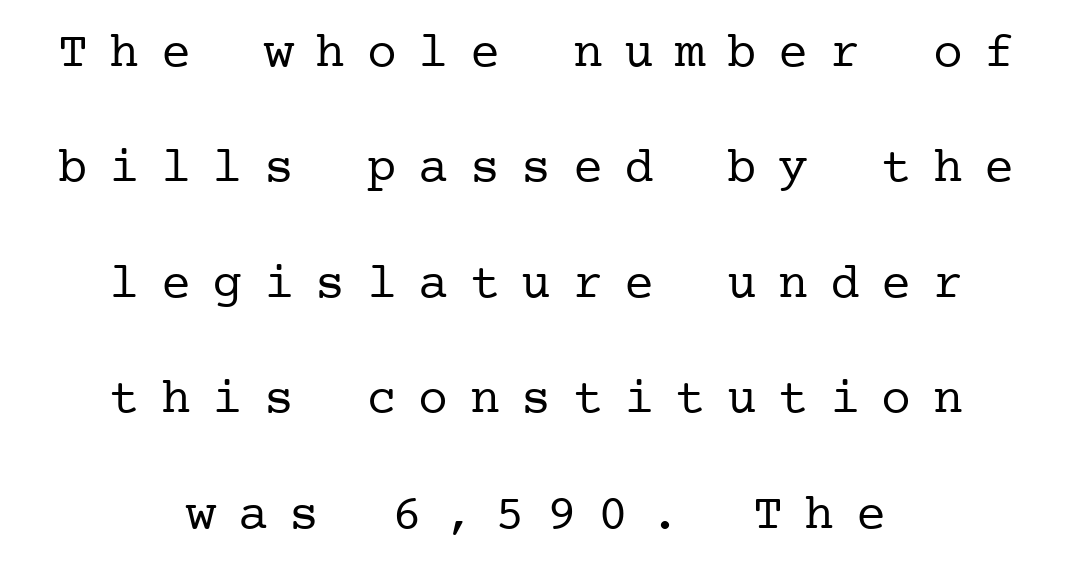
The image shows 50 px regular-weight serif type, upright; set centered, loose line spacing (2.31x), unusually wide letter spacing (+0.43 em), not underlined; low stroke contrast and a medium x-height.
